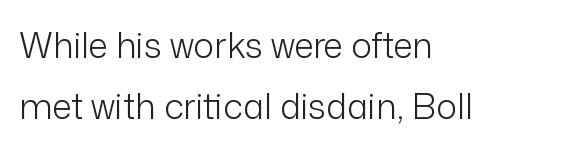
{"serif": "no", "italic": "no", "bold": "no", "weight": "light", "width": "normal", "stroke_contrast": "low", "x_height": "medium", "monospaced": "no", "underline": "no", "align": "left", "line_spacing_ratio": 1.75, "letter_spacing": "normal", "letter_spacing_em": 0.0, "glyph_px": 35}
